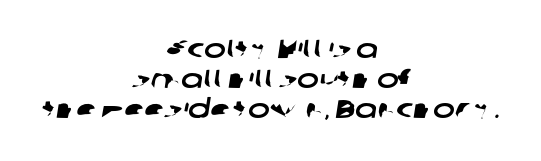
Which margin do the lines hug? Neither — every line sits in the middle. The space beneath each line is pristine and unruled. Horizontal bands of white between lines are thin slivers. Observe the ordinary spacing: letters are neighbours, not strangers.
